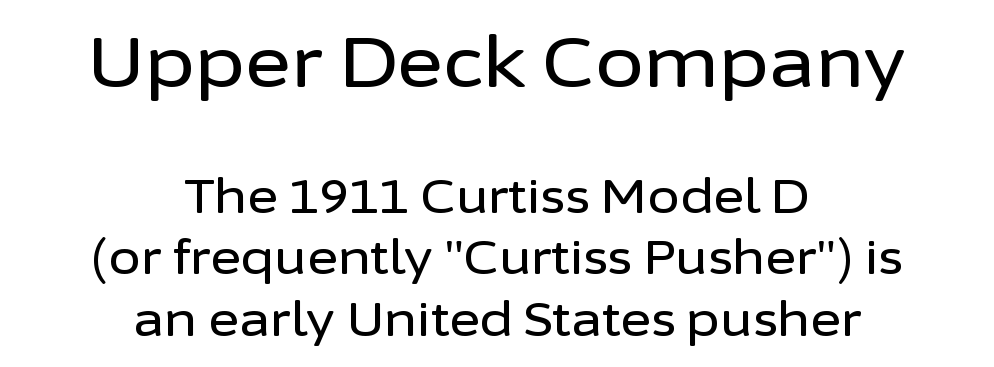
The image shows 70 px sans-serif type, upright; set centered, normal line spacing (1.31x), normal letter spacing, not underlined; the first (top) block is 1.49x larger; low stroke contrast and a medium x-height.
